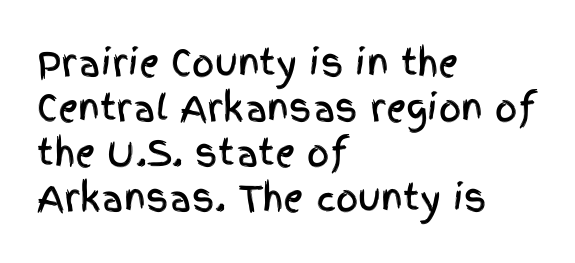
The image shows 35 px condensed sans-serif type, upright; set left-aligned, normal line spacing (1.29x), normal letter spacing, not underlined; a large x-height.
